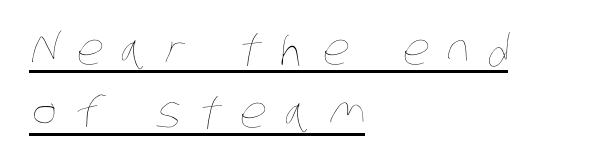
Letters have the restrained weight of plain body copy at most. If you drew a ruler down the left edge, every line would touch it. In terms of letterspacing, this is a distinctly airy, spread setting. The passage shown stacks its lines at a standard gap. You could not count columns in this text — the font is proportionally spaced.
